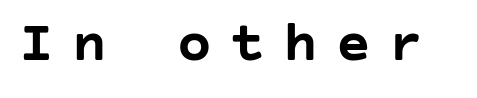
Q: Is the text bold? A: Yes.
Q: Is the text italic (slanted)? A: No, it is upright.
Q: Is the typeface a serif or a sans-serif typeface? A: Sans-serif.
Q: Is the text underlined? A: No.
Q: Is the spacing between letters normal or unusually wide? A: Unusually wide.
Q: Width (condensed, normal, or wide)? A: Normal.
Q: Stroke contrast? A: Low.
Q: x-height? A: Large.
